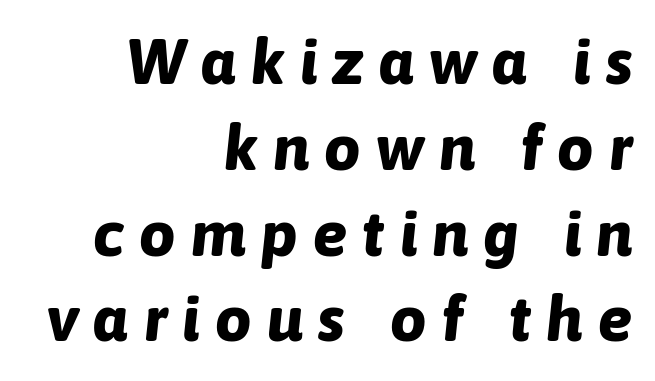
The image shows 64 px bold type, italic (leaning right); set right-aligned, normal line spacing (1.34x), unusually wide letter spacing (+0.24 em), not underlined; low stroke contrast and a medium x-height.
